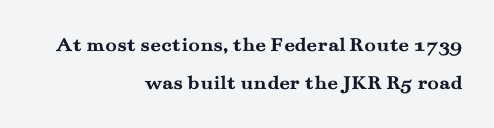
The rendering uses a bold face; every stroke is thick and dark. No italicization has been applied; the sample stays upright. All the whitespace from short lines collects on the left. Beneath every word, the page is bare. No extra tracking has been applied to these lines.
